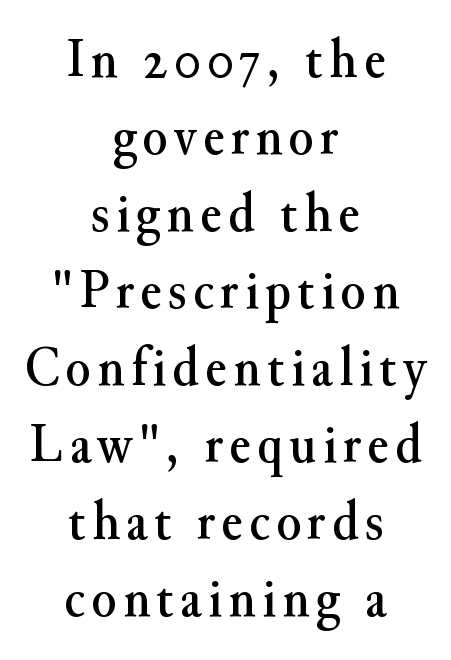
I'd call this a serif setting — the letters wear small feet. Bare-footed words on every line. The text block is weighted toward neither margin, spreading evenly from the middle. Looks like regular typesetting: each glyph gets only the width it needs. This block has exactly the height ordinary leading produces.
